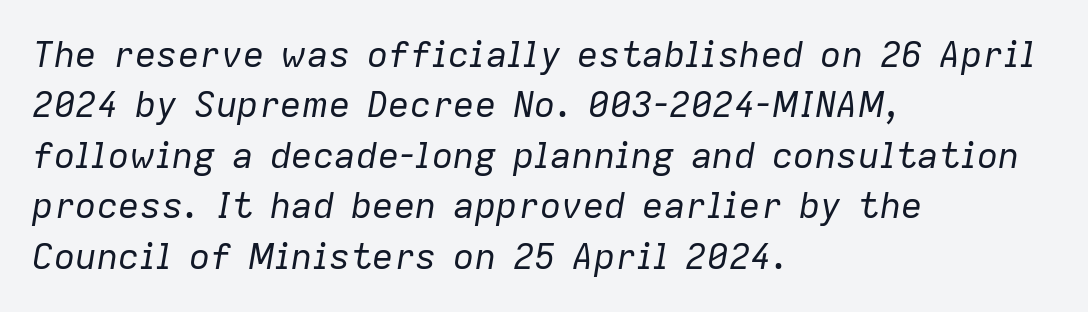
Bare-footed words on every line. Each letter keeps its own natural width here, so spacing adapts to shape. Where is the straight margin? On the left. What stands out about the letter spacing? Nothing — it is the standard amount. One glance says typical: line gaps are just what's usual. Heaviness? Minimal to ordinary, like unemphasized prose.
